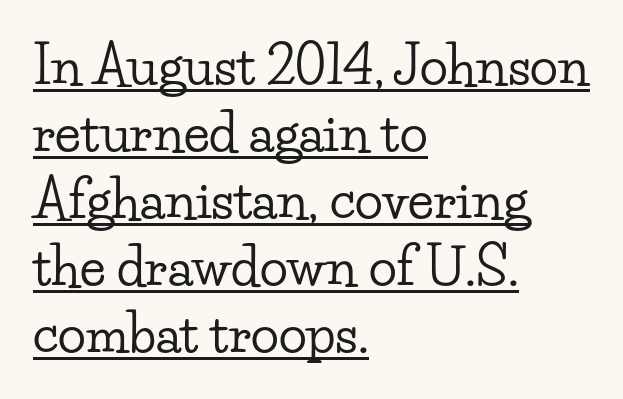
Q: Is the text italic (slanted)? A: No, it is upright.
Q: Is the typeface a serif or a sans-serif typeface? A: Serif.
Q: Is the text underlined? A: Yes.
Q: How is the paragraph aligned? A: Left-aligned.
Q: Is the spacing between letters normal or unusually wide? A: Normal.
Q: Is the spacing between lines tight, normal or loose? A: Normal.
Q: Width (condensed, normal, or wide)? A: Wide.
Q: Stroke contrast? A: Low.
Q: x-height? A: Small.
Q: Monospaced? A: No.
